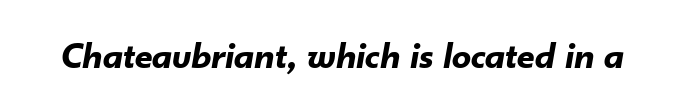
The passage shown is typed in a proportional face where columns would drift. Characters are canted at an angle relative to the baseline's perpendicular. You'd pick this weight for a headline — it's a proper bold. The letterforms sit shoulder to shoulder at normal distance.
